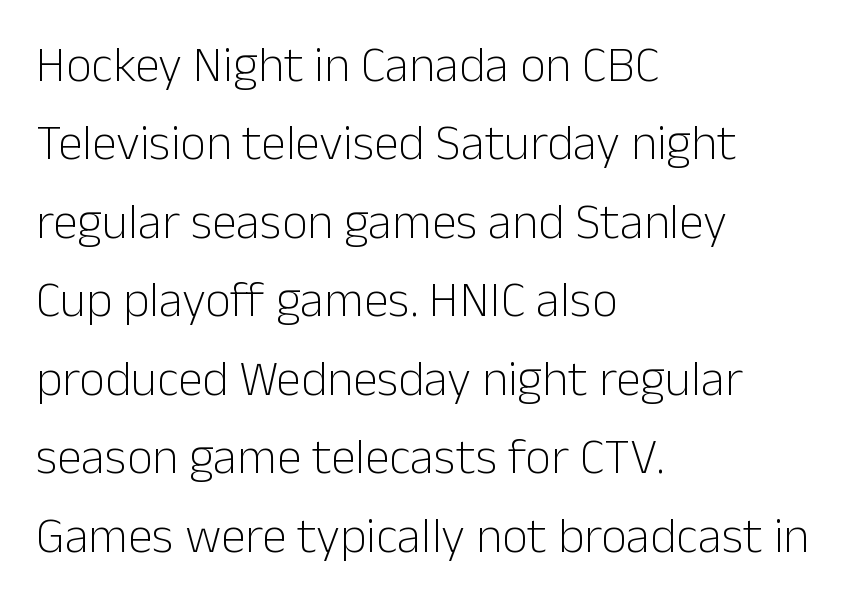
Does extra space separate the letters? No, they use regular spacing. The strokes are not fattened; the text isn't bold. Upright lettering throughout. You could not count columns in this text — the font is proportionally spaced.
